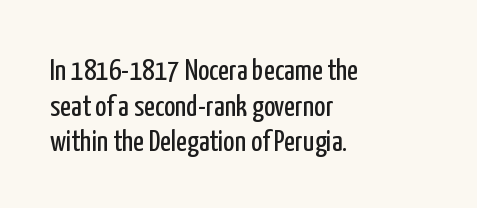
Teacher's note: observe the even left margin — that is flush-left alignment. Weight class: somewhere from thin through regular. The passage shown is not underscored anywhere. Examine the stroke ends and you'll find no serifs.
